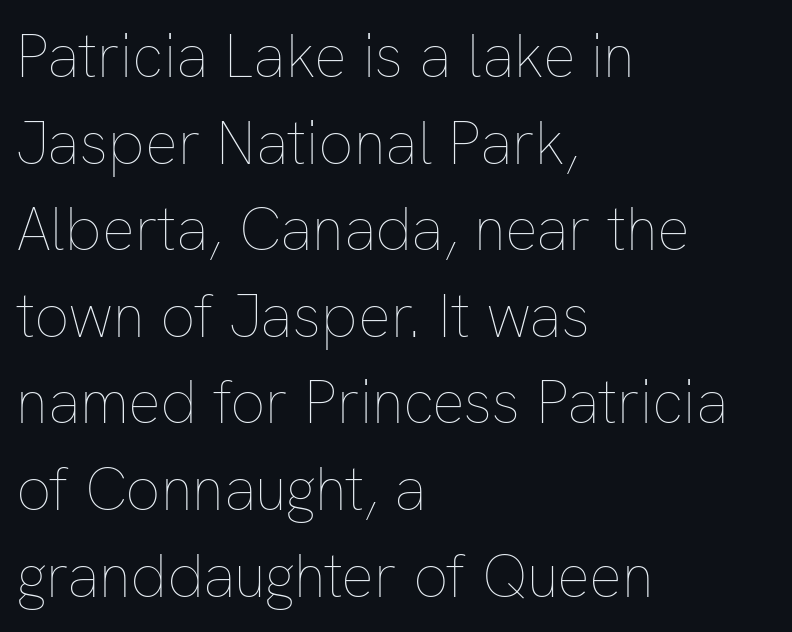
The image shows 61 px thin type, upright; set left-aligned, normal line spacing (1.42x), normal letter spacing, not underlined; low stroke contrast and a medium x-height.
